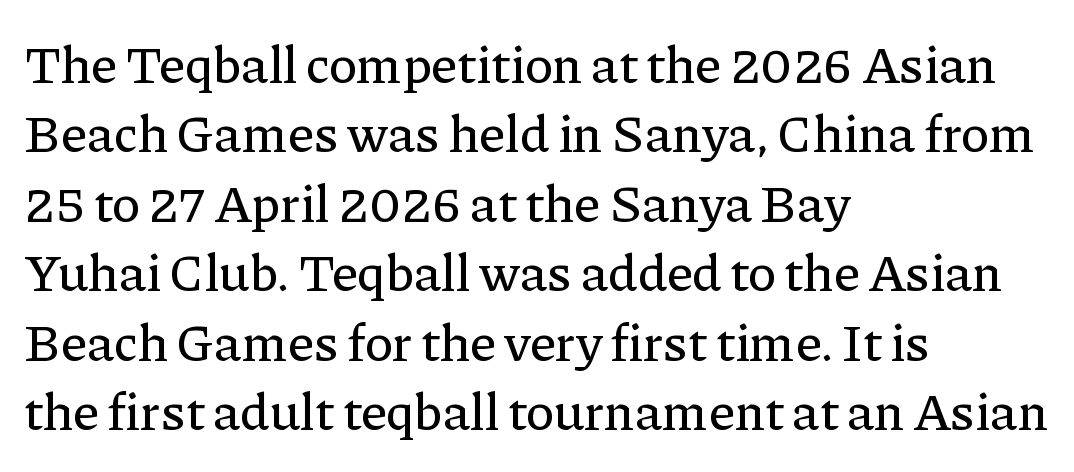
Q: Is the text italic (slanted)? A: No, it is upright.
Q: Is the typeface a serif or a sans-serif typeface? A: Serif.
Q: Is the text underlined? A: No.
Q: How is the paragraph aligned? A: Left-aligned.
Q: Is the spacing between letters normal or unusually wide? A: Normal.
Q: Is the spacing between lines tight, normal or loose? A: Normal.
Q: Width (condensed, normal, or wide)? A: Normal.
Q: Stroke contrast? A: Low.
Q: x-height? A: Medium.
Q: Monospaced? A: No.
